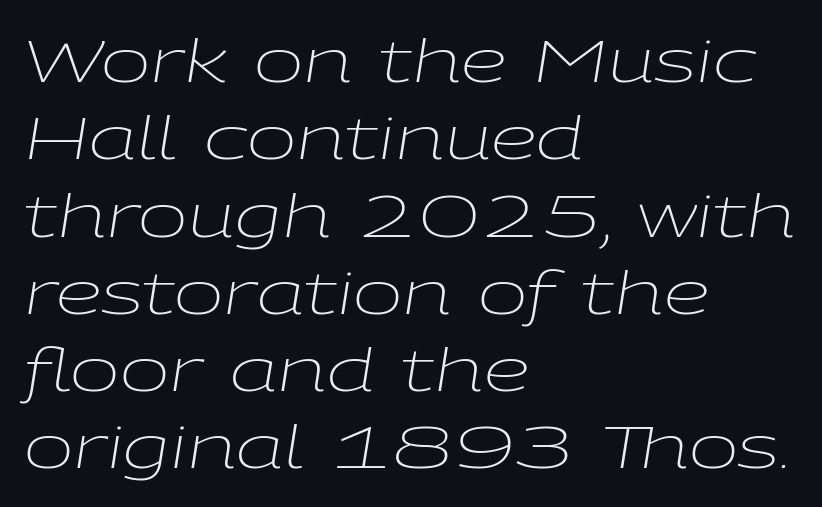
{"italic": "yes", "lean": "right", "slant_degrees": 9, "bold": "no", "weight": "light", "width": "wide", "stroke_contrast": "low", "x_height": "medium", "monospaced": "no", "underline": "no", "align": "left", "line_spacing": "normal", "line_spacing_ratio": 1.31, "letter_spacing": "normal", "letter_spacing_em": 0.0, "glyph_px": 59}
